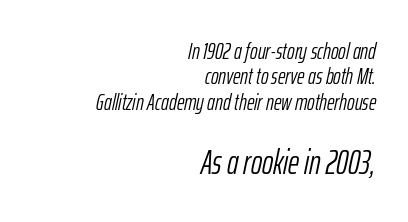
Yep, that's italic — everything's leaning. The letters look calm and open, with moderate or lighter stems. Which margin do the lines hug? The right one — the left edge is uneven. Bare-footed words on every line. Spacing verdict: proportional, widths tailored to each character. The block of text is dense from top to bottom, with scant space between rows.
